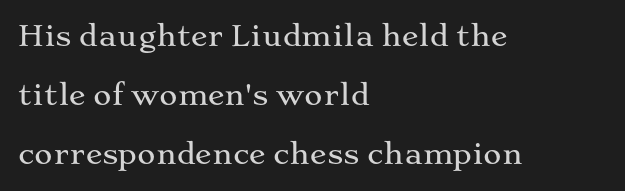
{"serif": "yes", "italic": "no", "width": "wide", "stroke_contrast": "medium", "x_height": "medium", "monospaced": "no", "underline": "no", "align": "left", "line_spacing": "loose", "line_spacing_ratio": 2.11, "letter_spacing": "normal", "letter_spacing_em": 0.0, "glyph_px": 28}
